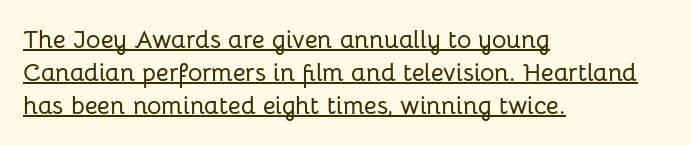
Q: Is the text italic (slanted)? A: No, it is upright.
Q: Is the text underlined? A: Yes.
Q: How is the paragraph aligned? A: Left-aligned.
Q: Is the spacing between letters normal or unusually wide? A: Normal.
Q: Is the spacing between lines tight, normal or loose? A: Normal.
